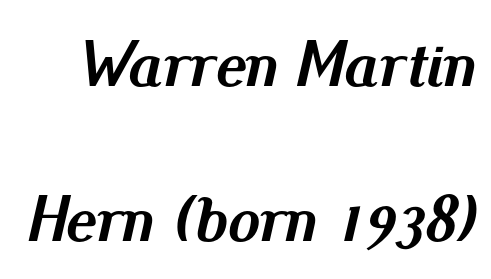
The image shows 65 px semibold type, italic (leaning right); set loose line spacing (2.39x), normal letter spacing, not underlined; medium stroke contrast and a small x-height.
